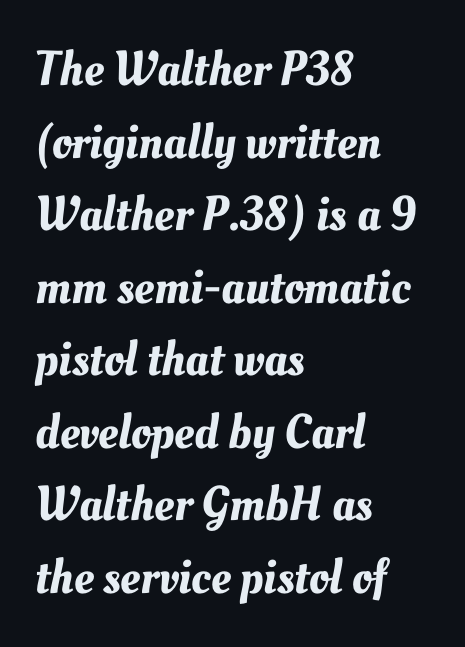
Q: Is the text underlined? A: No.
Q: How is the paragraph aligned? A: Left-aligned.
Q: Is the spacing between letters normal or unusually wide? A: Normal.
Q: Is the spacing between lines tight, normal or loose? A: Normal.
Q: Width (condensed, normal, or wide)? A: Normal.
Q: Stroke contrast? A: Medium.
Q: x-height? A: Small.
Q: Monospaced? A: No.
